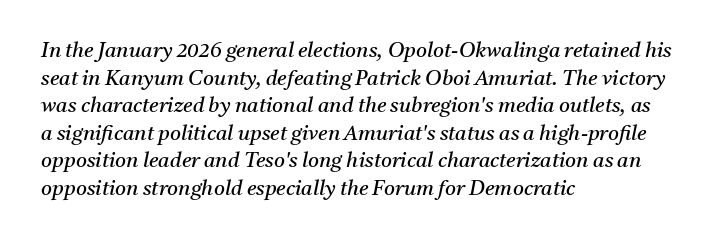
This rendering leaves character spacing at its baseline value. Glance below the letters and you will spot only blank space. Each line starts at the same left margin while the right side varies. Ink coverage per letter is moderate at most.
